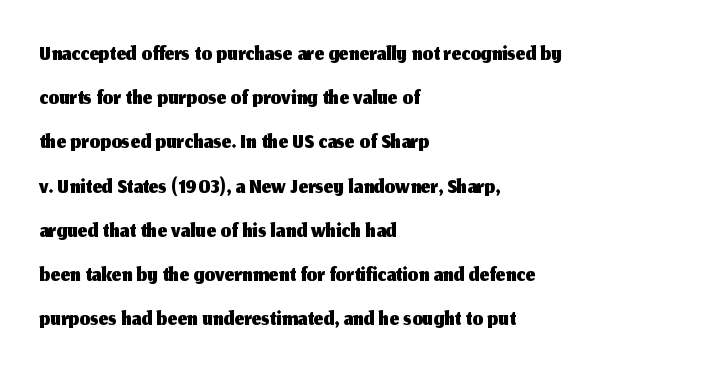
The image shows 34 px sans-serif type, upright; set left-aligned, normal line spacing (1.3x), normal letter spacing, not underlined; medium stroke contrast and a medium x-height.
